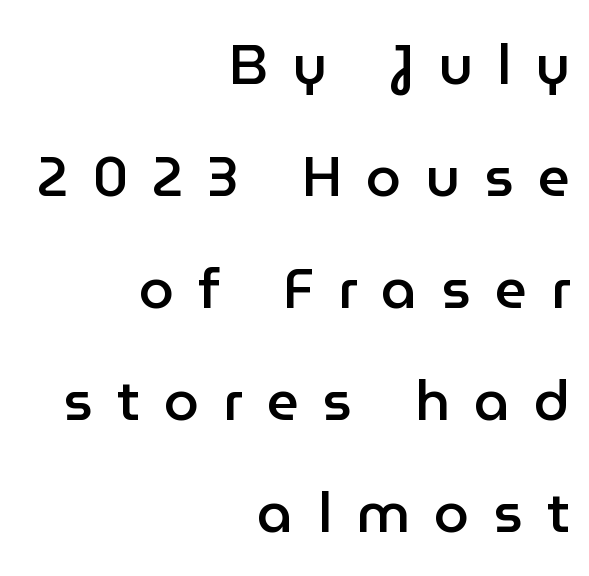
{"serif": "no", "italic": "no", "bold": "semi", "weight": "semibold", "width": "normal", "stroke_contrast": "low", "x_height": "medium", "monospaced": "no", "underline": "no", "align": "right", "line_spacing": "loose", "line_spacing_ratio": 2.0, "letter_spacing": "wide", "letter_spacing_em": 0.43, "glyph_px": 56}
